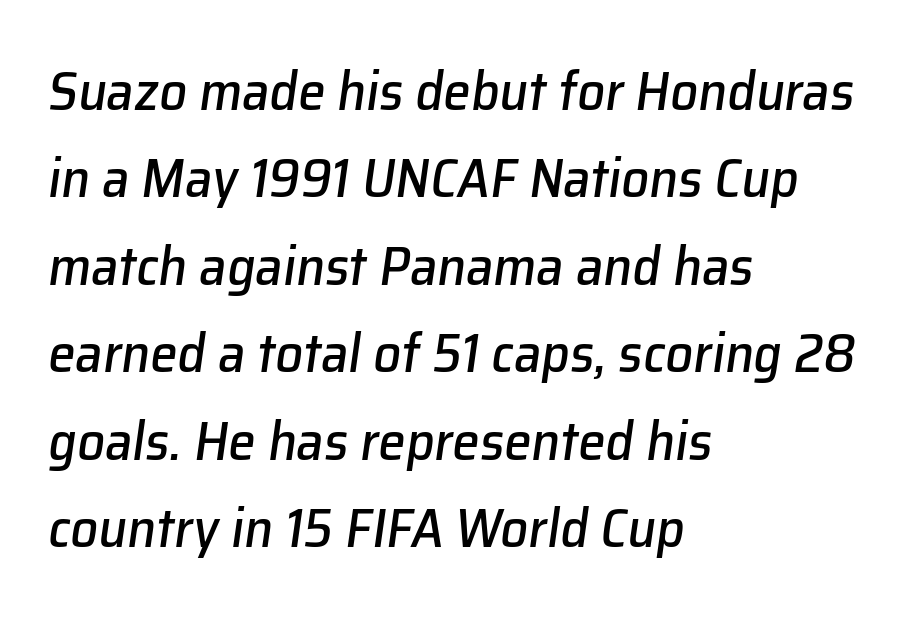
Q: Is the text italic (slanted)? A: Yes, it leans right by about 8 degrees.
Q: Is the text underlined? A: No.
Q: How is the paragraph aligned? A: Left-aligned.
Q: Is the spacing between letters normal or unusually wide? A: Normal.
Q: Is the spacing between lines tight, normal or loose? A: Normal.
Q: Width (condensed, normal, or wide)? A: Normal.
Q: Stroke contrast? A: Low.
Q: x-height? A: Medium.
Q: Monospaced? A: No.
